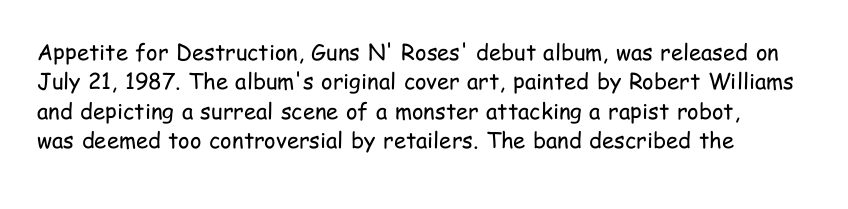
Vertical strokes here are truly vertical. The gaps between neighbouring characters are ordinary and unremarkable. Is the type heavy? It reads as light-to-regular instead. The passage shown stacks its lines at a standard gap. Letters rest on an invisible, unmarked baseline.
